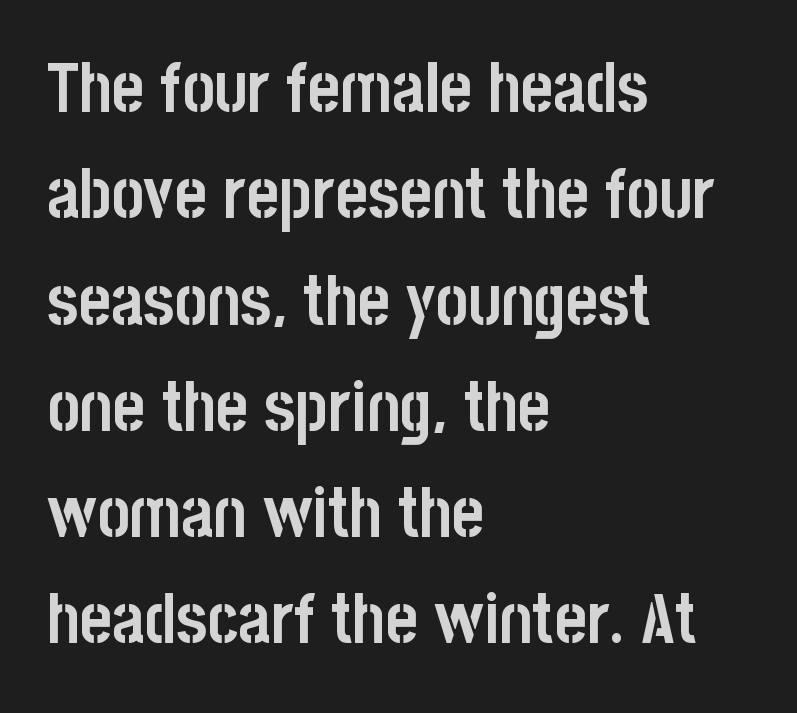
Honestly, the letter spacing is just normal — you wouldn't notice it. Spacing verdict: proportional, widths tailored to each character. Where is the straight margin? On the left. The specimen omits any rule beneath the text block's lines.
